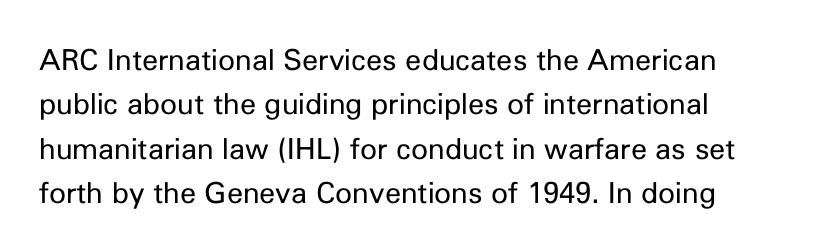
The image shows 29 px regular-weight sans-serif type, upright; set left-aligned, normal line spacing (1.53x), normal letter spacing, not underlined; low stroke contrast and a medium x-height.
